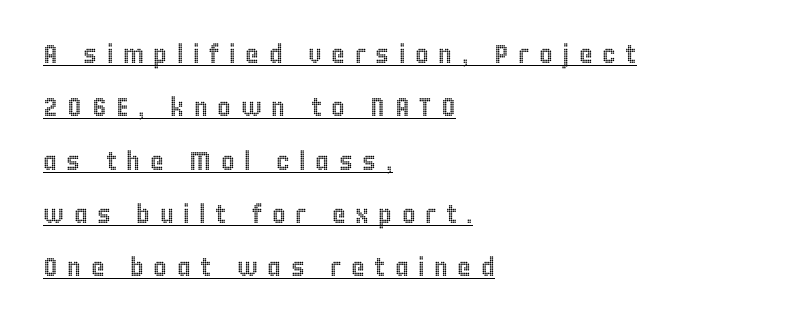
The image shows 26 px text type, upright; set left-aligned, loose line spacing (2.05x), unusually wide letter spacing (+0.37 em), underlined.
